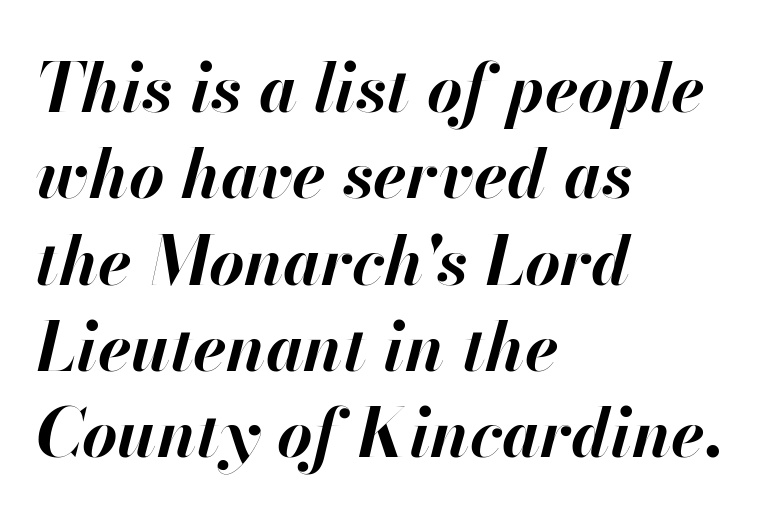
The image shows 68 px bold type, italic (leaning right); set left-aligned, normal line spacing (1.27x), normal letter spacing, not underlined; high stroke contrast and a small x-height.
